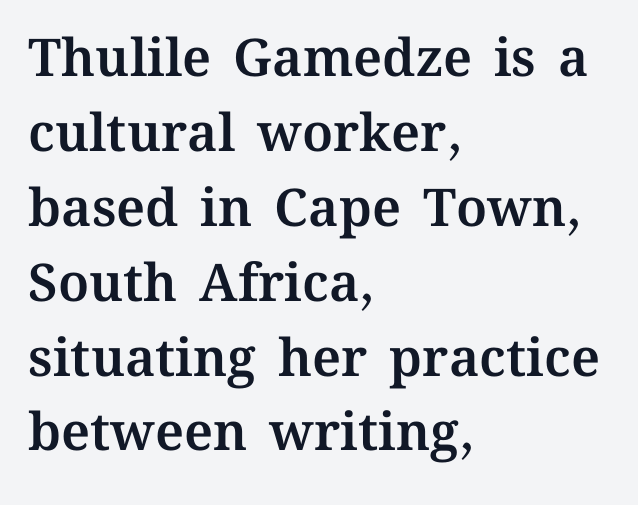
The image shows 52 px text type, upright; set left-aligned, normal line spacing (1.44x), normal letter spacing, not underlined; medium stroke contrast and a medium x-height.
